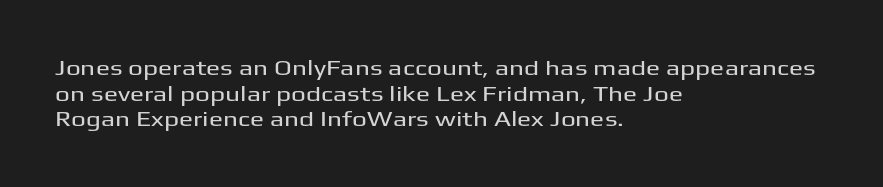
The image shows 21 px text type, upright; set left-aligned, line spacing 1.22x, normal letter spacing, not underlined.
